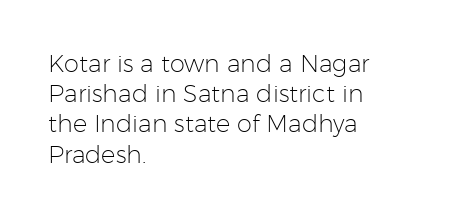
{"italic": "no", "bold": "no", "underline": "no", "align": "left", "line_spacing": "normal", "line_spacing_ratio": 1.26, "letter_spacing": "normal", "letter_spacing_em": 0.0, "glyph_px": 24}
